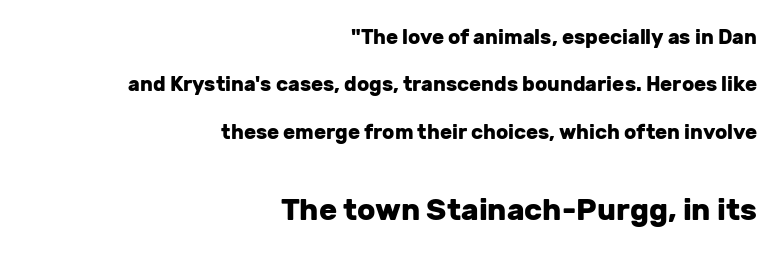
Q: Is the text bold? A: Yes.
Q: Is the text italic (slanted)? A: No, it is upright.
Q: Is the typeface a serif or a sans-serif typeface? A: Sans-serif.
Q: Is the text underlined? A: No.
Q: How is the paragraph aligned? A: Right-aligned.
Q: Is the spacing between letters normal or unusually wide? A: Normal.
Q: Is the spacing between lines tight, normal or loose? A: Loose.
Q: Which block of text is set in a larger size, the first (top) or the second (bottom)? A: The second (bottom) one.
Q: Width (condensed, normal, or wide)? A: Normal.
Q: Stroke contrast? A: Low.
Q: x-height? A: Medium.
Q: Monospaced? A: No.
